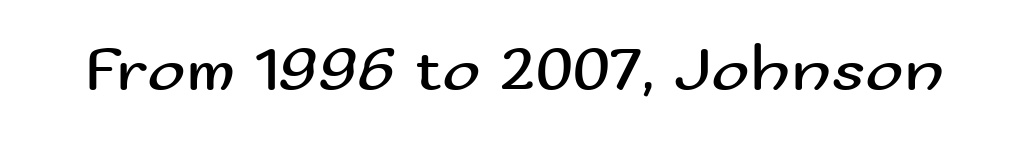
Examine the stroke ends and you'll find no serifs. Tall strokes in this sample are plumb rather than angled. Descender tails drop into unmarked territory. Observe the ordinary spacing: letters are neighbours, not strangers.
